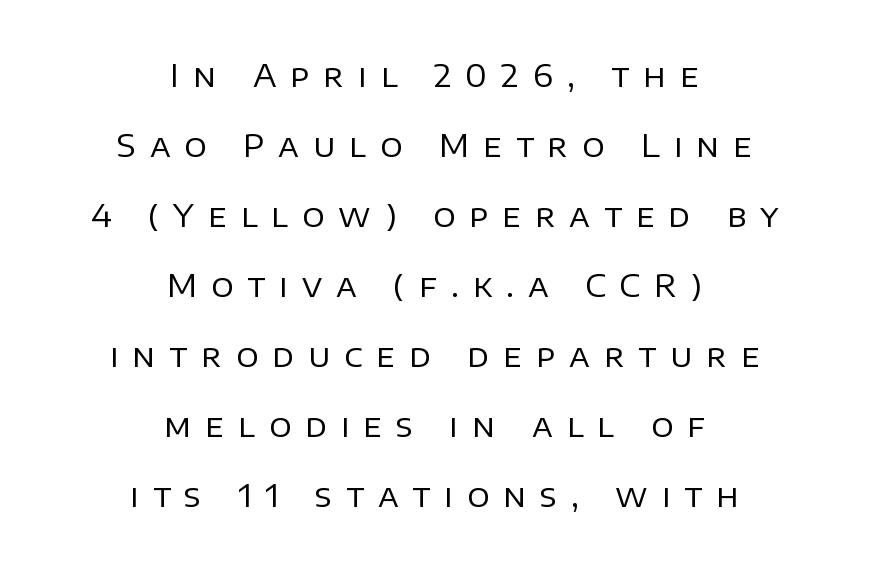
The image shows 31 px regular-weight sans-serif type, upright; set centered, loose line spacing (2.26x), unusually wide letter spacing (+0.45 em), not underlined; low stroke contrast and a large x-height.
